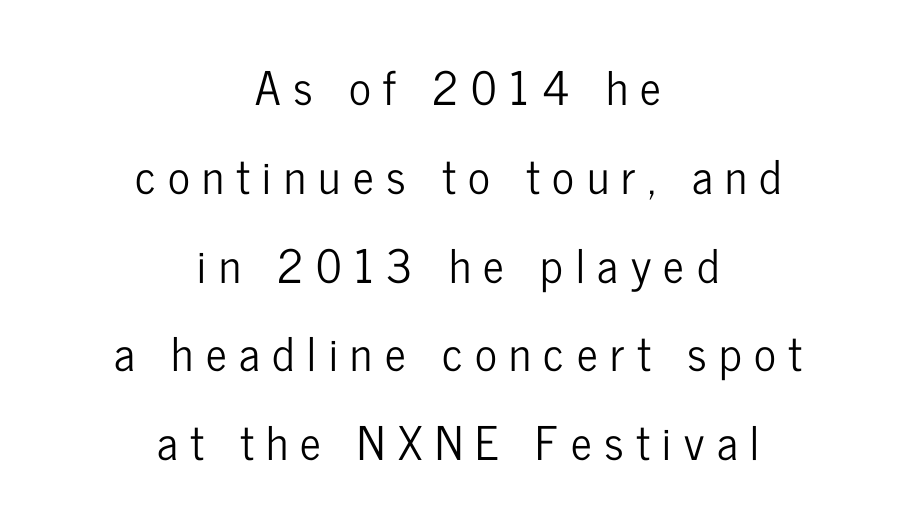
{"serif": "no", "italic": "no", "width": "condensed", "stroke_contrast": "low", "x_height": "medium", "monospaced": "no", "underline": "no", "align": "center", "line_spacing": "loose", "line_spacing_ratio": 1.93, "letter_spacing": "wide", "letter_spacing_em": 0.27, "glyph_px": 46}
